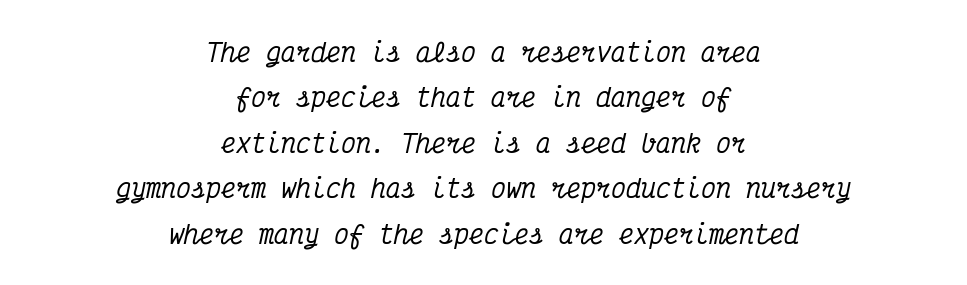
{"italic": "yes", "lean": "right", "slant_degrees": 12, "underline": "no", "align": "center", "line_spacing_ratio": 1.82, "letter_spacing": "normal", "letter_spacing_em": 0.0, "glyph_px": 25}
